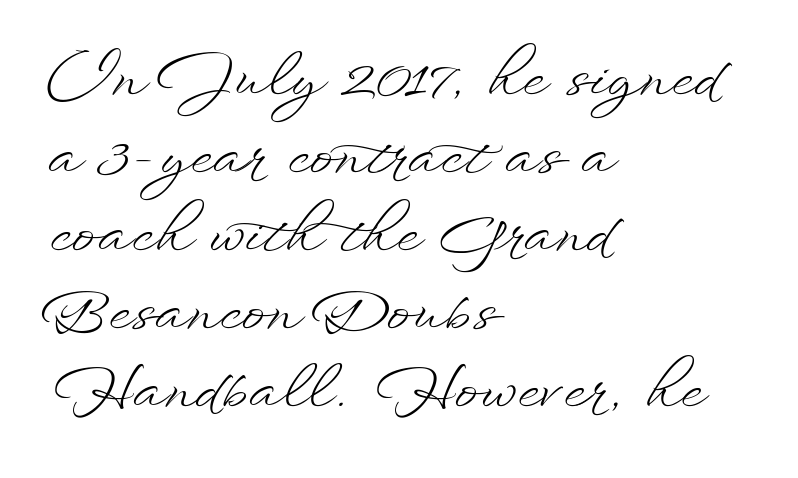
Q: Is the text bold? A: No.
Q: Is the text italic (slanted)? A: Yes.
Q: Is the text underlined? A: No.
Q: How is the paragraph aligned? A: Left-aligned.
Q: Is the spacing between letters normal or unusually wide? A: Normal.
Q: Is the spacing between lines tight, normal or loose? A: Normal.
Q: Width (condensed, normal, or wide)? A: Wide.
Q: Stroke contrast? A: Low.
Q: x-height? A: Small.
Q: Monospaced? A: No.
